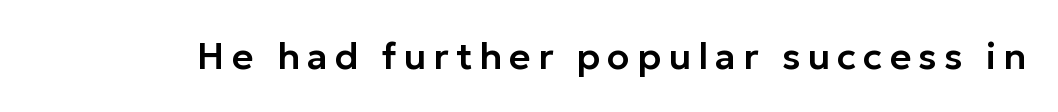
Q: Is the text italic (slanted)? A: No, it is upright.
Q: Is the typeface a serif or a sans-serif typeface? A: Sans-serif.
Q: Is the text underlined? A: No.
Q: Width (condensed, normal, or wide)? A: Normal.
Q: Stroke contrast? A: Low.
Q: x-height? A: Medium.
Q: Monospaced? A: No.
